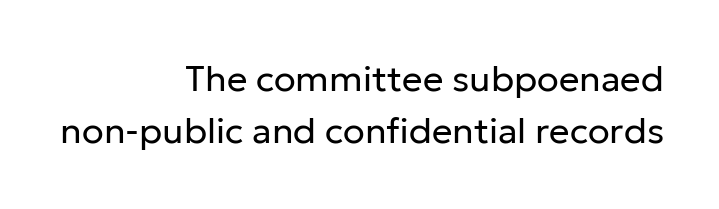
The image shows 36 px regular-weight sans-serif type, upright; set right-aligned, normal line spacing (1.45x), normal letter spacing, not underlined; low stroke contrast and a medium x-height.
